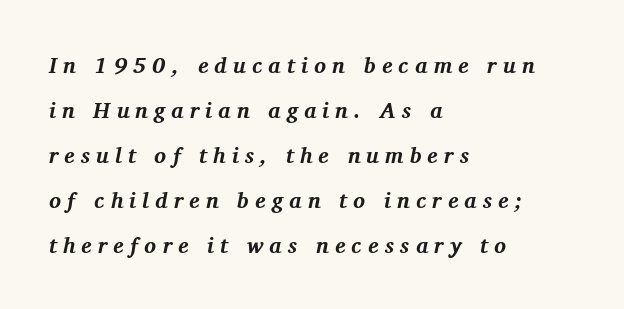
Q: Is the text bold? A: Yes.
Q: Is the text italic (slanted)? A: Yes, it leans right by about 11 degrees.
Q: Is the text underlined? A: No.
Q: How is the paragraph aligned? A: Left-aligned.
Q: Is the spacing between letters normal or unusually wide? A: Unusually wide.
Q: Is the spacing between lines tight, normal or loose? A: Loose.
